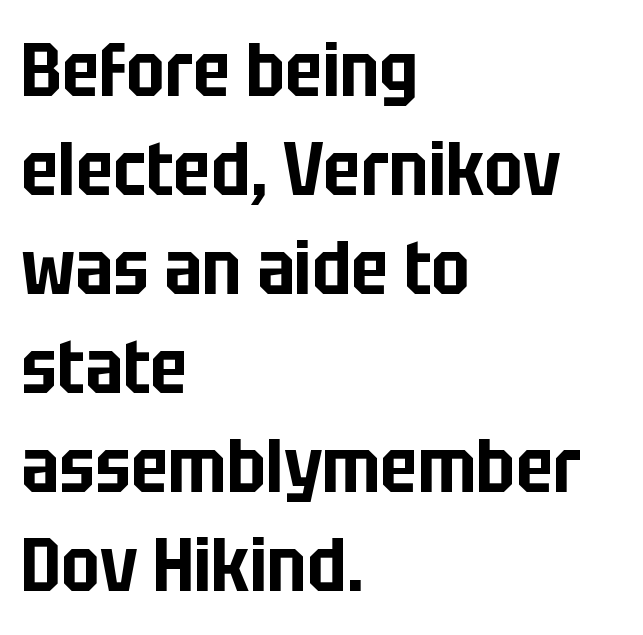
The type sits square on the baseline with zero lean. The horizontal fit of the characters is conventional and even. The glyphs are unaccompanied by any horizontal stroke below them. Compared with a centered layout, this one pins lines to the left instead.
